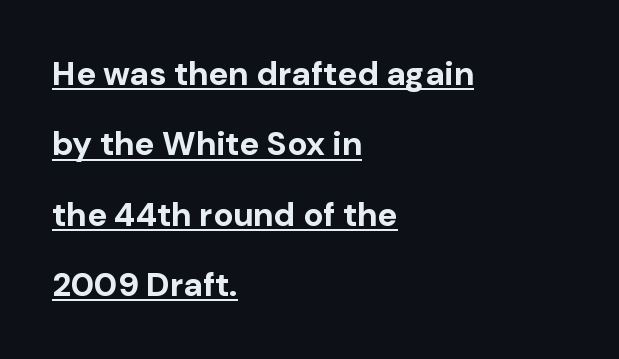
Q: Is the text bold? A: Yes.
Q: Is the text italic (slanted)? A: No, it is upright.
Q: Is the typeface a serif or a sans-serif typeface? A: Sans-serif.
Q: Is the text underlined? A: Yes.
Q: How is the paragraph aligned? A: Left-aligned.
Q: Is the spacing between letters normal or unusually wide? A: Normal.
Q: Is the spacing between lines tight, normal or loose? A: Loose.
Q: Width (condensed, normal, or wide)? A: Normal.
Q: Stroke contrast? A: Low.
Q: x-height? A: Medium.
Q: Monospaced? A: No.
